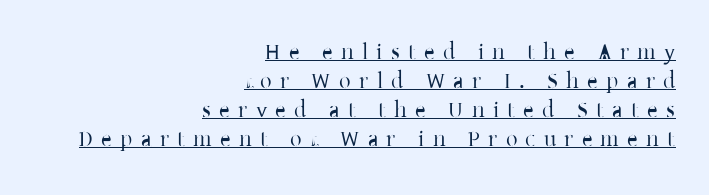
Every row of glyphs terminates at an identical x-position on the right. The type is letterspaced generously, with wide tracking. Underlined type. Ascenders rise straight up at ninety degrees. A typesetter would call this leading conventional body-copy spacing.
